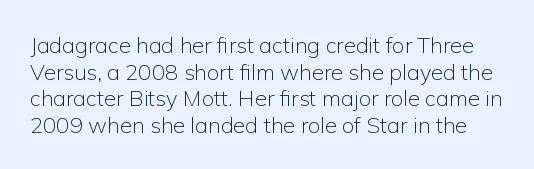
The image shows 22 px text type, upright; set line spacing 1.21x, normal letter spacing, not underlined.
